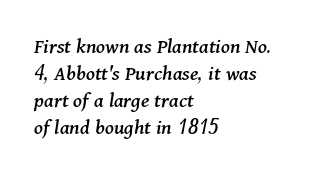
Q: Is the text italic (slanted)? A: Yes, it leans right by about 11 degrees.
Q: Is the text underlined? A: No.
Q: How is the paragraph aligned? A: Left-aligned.
Q: Is the spacing between letters normal or unusually wide? A: Normal.
